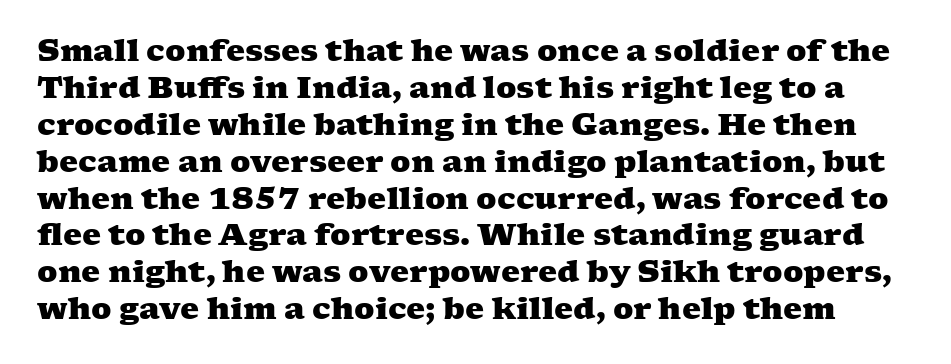
Is this a sans? No — the strokes have serifs. The tracking reads as untouched default to a designer's eye. Bare-footed words on every line. Each glyph is drawn with heavy, bold strokes.
